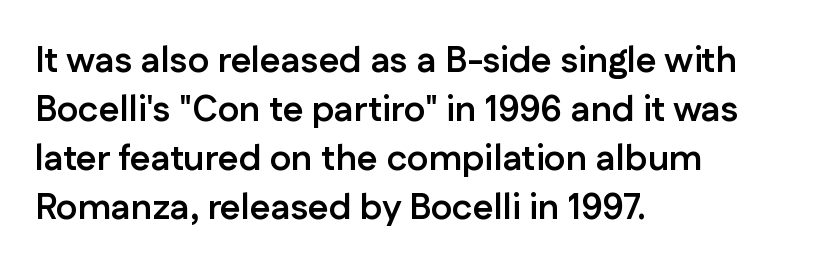
The image shows 36 px semibold sans-serif type, upright; set left-aligned, normal line spacing (1.36x), normal letter spacing, not underlined; low stroke contrast and a medium x-height.
